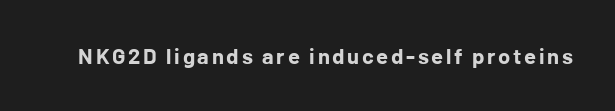
{"italic": "no", "bold": "yes", "underline": "no", "glyph_px": 22}
